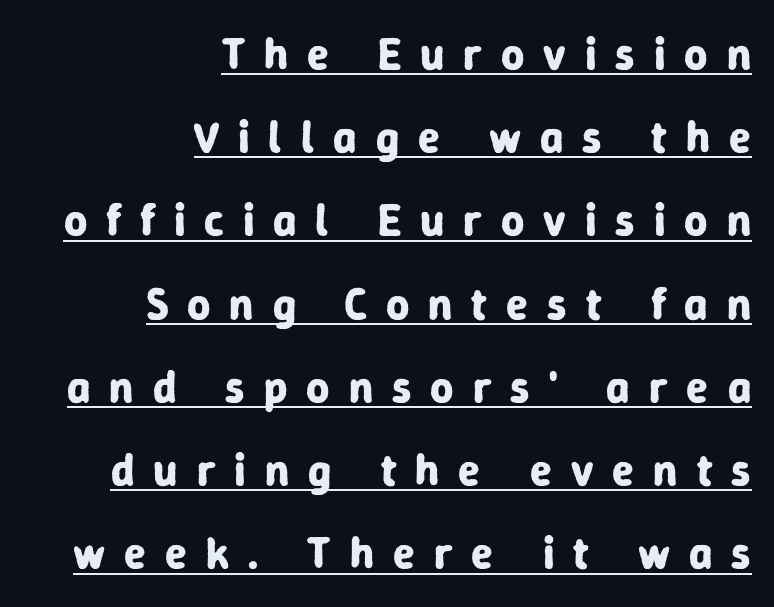
Italic: no, the glyphs are upright roman. Descenders here cross a horizontal rule under the line. Nope, no serifs anywhere on these letters. What stands out about the letter spacing? Its width — letters are far apart.
